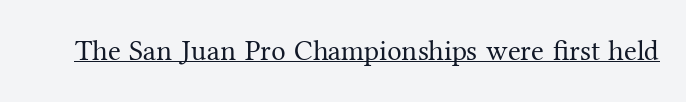
The font's upright variant was chosen for this text. Does a line run under the words? Yes, clearly. Little horizontal feet cap the strokes, marking this as serif type. Varying glyph widths throughout — classic text-font behaviour. How are the letters spaced? Ordinarily, with no added tracking.
